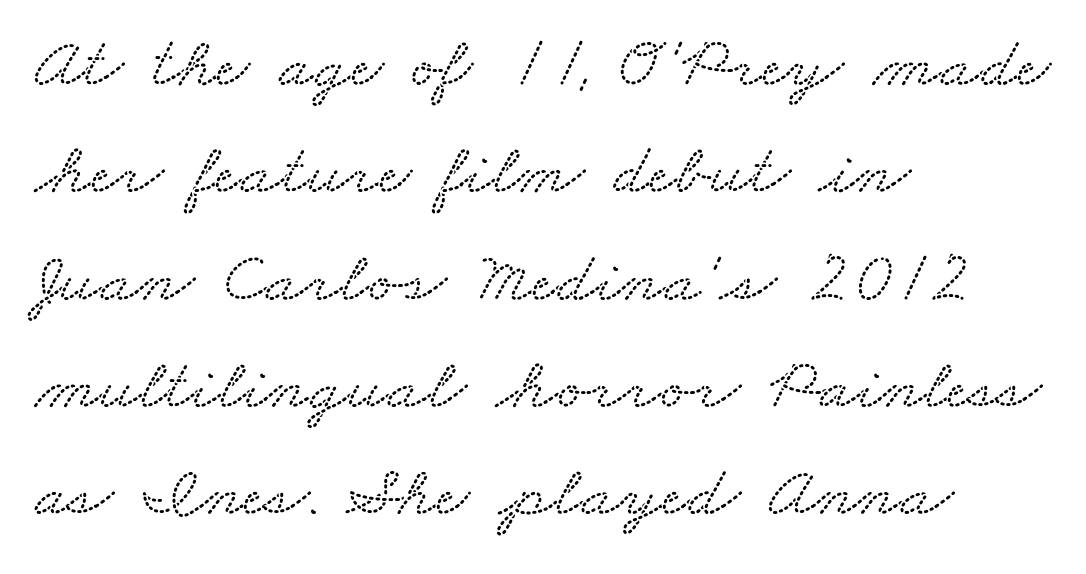
Leading matches the norm, producing a regular column. The face used here is proportionally spaced, like ordinary book or web type. The typesetter chose a ragged-right arrangement here. Tracking here is standard; glyphs follow each other at the usual distance.
